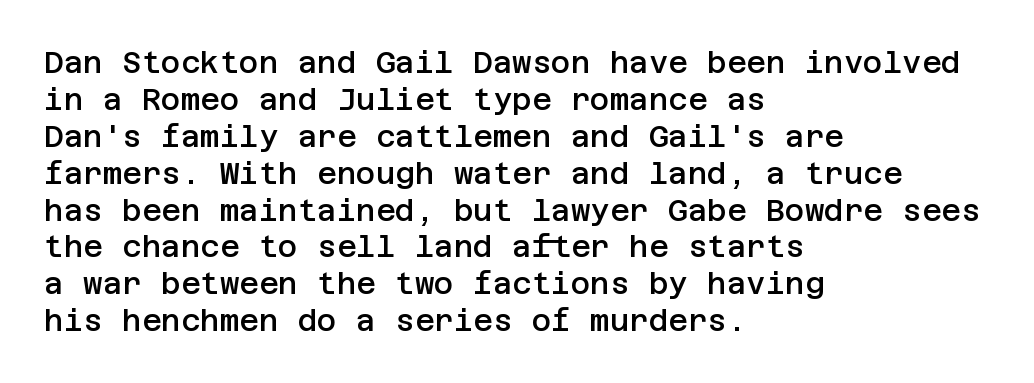
{"serif": "no", "italic": "no", "bold": "semi", "weight": "semibold", "width": "normal", "stroke_contrast": "low", "x_height": "large", "underline": "no", "align": "left", "line_spacing_ratio": 1.23, "letter_spacing": "normal", "letter_spacing_em": 0.0, "glyph_px": 30}
